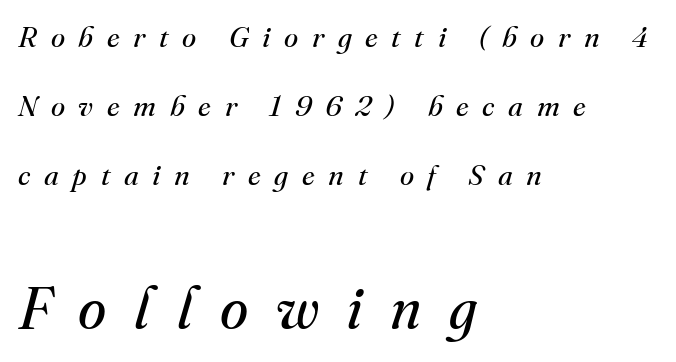
The image shows 58 px regular-weight serif type, italic (leaning right); set left-aligned, loose line spacing (2.38x), unusually wide letter spacing (+0.47 em), not underlined; the second (bottom) block is 2.0x larger; medium stroke contrast and a small x-height.
